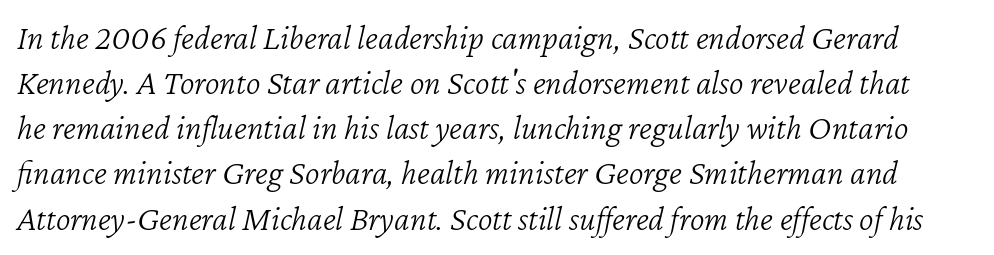
Q: Is the text bold? A: No.
Q: Is the text italic (slanted)? A: Yes, it leans right by about 12 degrees.
Q: Is the text underlined? A: No.
Q: Is the spacing between letters normal or unusually wide? A: Normal.
Q: Is the spacing between lines tight, normal or loose? A: Normal.
Q: Width (condensed, normal, or wide)? A: Normal.
Q: Stroke contrast? A: Low.
Q: x-height? A: Medium.
Q: Monospaced? A: No.
